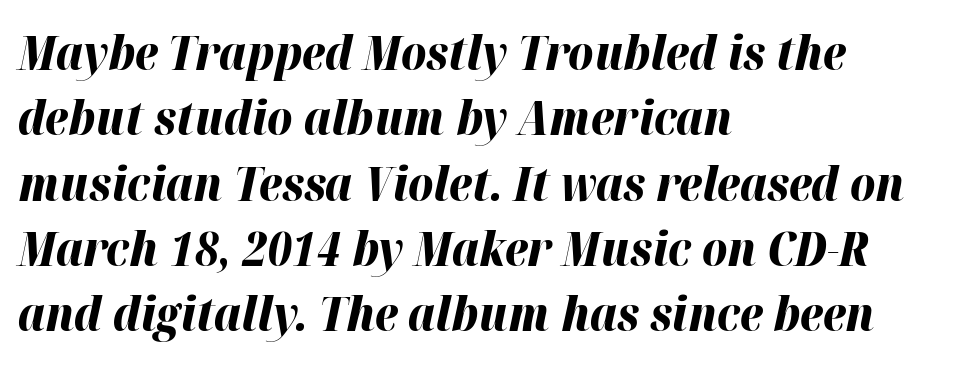
Horizontally, the lines are justified to the leading edge only. If you measured baseline to baseline, you'd find a middling distance. Between one letter and the next there's only the usual sliver of space. These lines carry a lot of weight — the face is fully bold. The strip under each line holds only bare page. Would a proofreader flag this as italicized? Yes.
